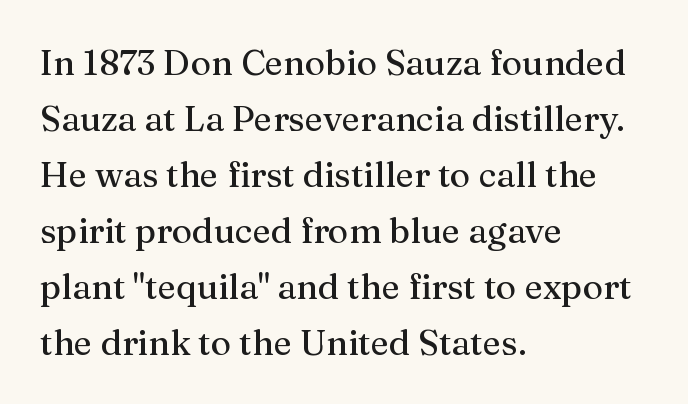
Q: Is the text italic (slanted)? A: No, it is upright.
Q: Is the typeface a serif or a sans-serif typeface? A: Serif.
Q: Is the text underlined? A: No.
Q: How is the paragraph aligned? A: Left-aligned.
Q: Is the spacing between letters normal or unusually wide? A: Normal.
Q: Is the spacing between lines tight, normal or loose? A: Normal.
Q: Width (condensed, normal, or wide)? A: Normal.
Q: Stroke contrast? A: Medium.
Q: x-height? A: Medium.
Q: Monospaced? A: No.
